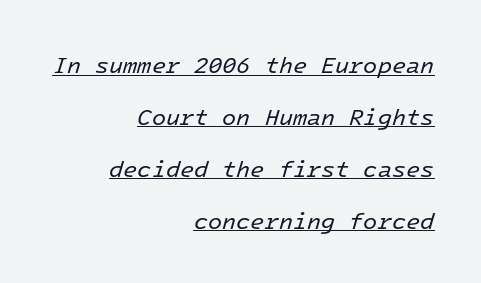
Q: Is the text bold? A: No.
Q: Is the text italic (slanted)? A: Yes, it leans right by about 16 degrees.
Q: Is the text underlined? A: Yes.
Q: How is the paragraph aligned? A: Right-aligned.
Q: Is the spacing between letters normal or unusually wide? A: Normal.
Q: Is the spacing between lines tight, normal or loose? A: Loose.
